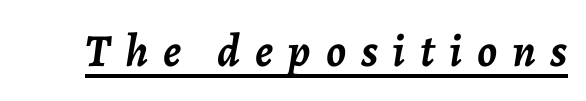
{"italic": "yes", "lean": "right", "slant_degrees": 7, "bold": "yes", "weight": "semibold", "width": "normal", "stroke_contrast": "low", "x_height": "medium", "monospaced": "no", "underline": "yes", "letter_spacing": "wide", "letter_spacing_em": 0.32, "glyph_px": 46}
